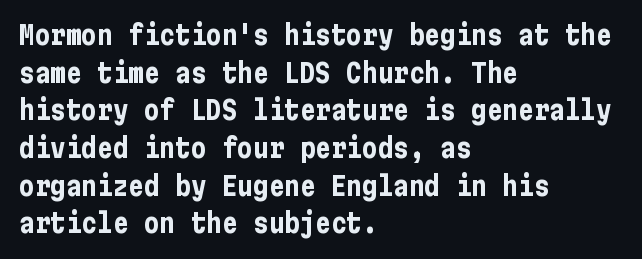
Q: Is the text bold? A: Yes.
Q: Is the text italic (slanted)? A: No, it is upright.
Q: Is the text underlined? A: No.
Q: How is the paragraph aligned? A: Left-aligned.
Q: Is the spacing between letters normal or unusually wide? A: Normal.
Q: Is the spacing between lines tight, normal or loose? A: Normal.
